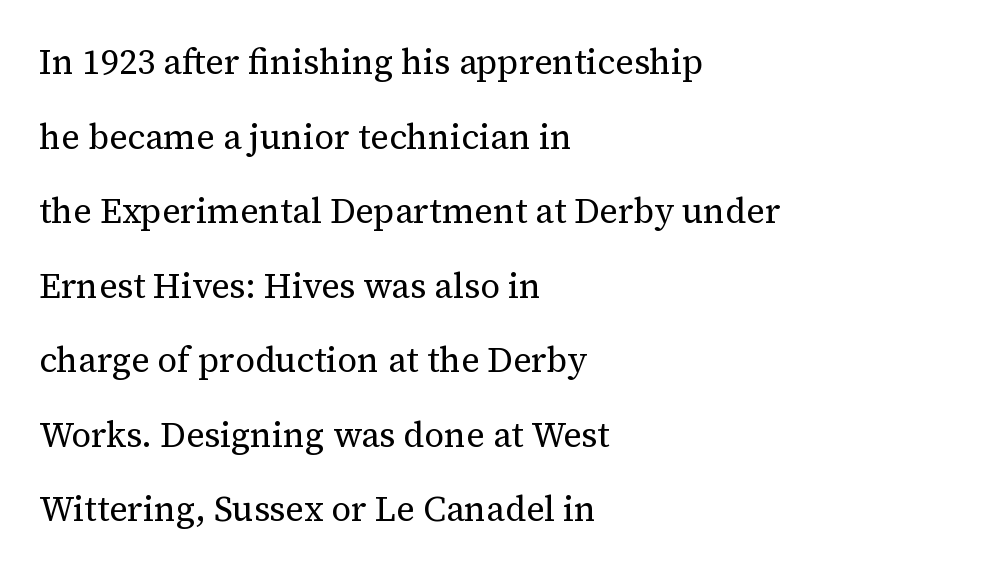
Caption: standard tracking, unaltered. Interline gaps are noticeably wide in this sample. A bare baseline throughout the passage. You can tell from the footed stems that serif type was used. Spacing verdict: proportional, widths tailored to each character.
